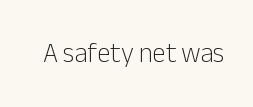
The image shows 27 px text type, upright; set normal letter spacing, not underlined.
